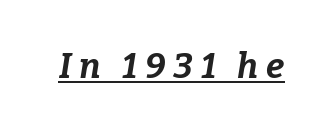
Weight: bold. Caption: expanded tracking, letters set apart. When letters slant like this, we call the style italic. You could not count columns in this text — the font is proportionally spaced. Glance below the letters and you will spot a drawn line.
